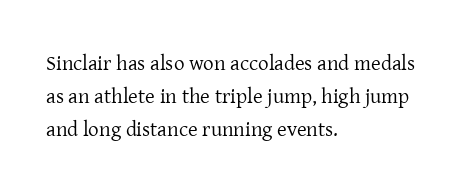
The image shows 21 px text type, upright; set left-aligned, normal line spacing (1.58x), normal letter spacing, not underlined.
